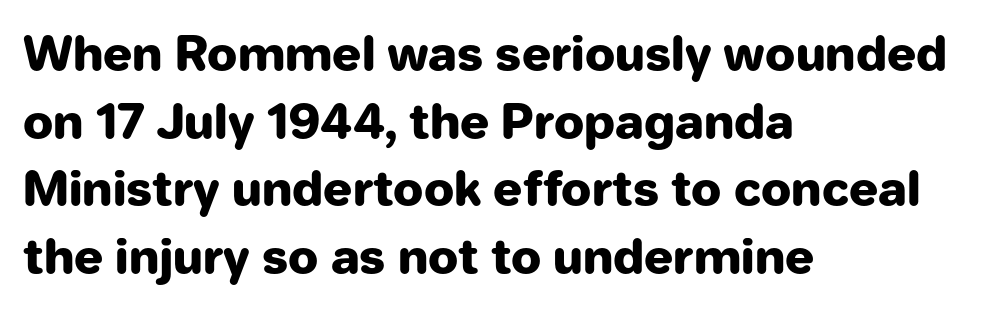
Q: Is the text bold? A: Yes.
Q: Is the text italic (slanted)? A: No, it is upright.
Q: Is the typeface a serif or a sans-serif typeface? A: Sans-serif.
Q: Is the text underlined? A: No.
Q: How is the paragraph aligned? A: Left-aligned.
Q: Is the spacing between letters normal or unusually wide? A: Normal.
Q: Is the spacing between lines tight, normal or loose? A: Normal.
Q: Width (condensed, normal, or wide)? A: Normal.
Q: Stroke contrast? A: Low.
Q: x-height? A: Medium.
Q: Monospaced? A: No.
